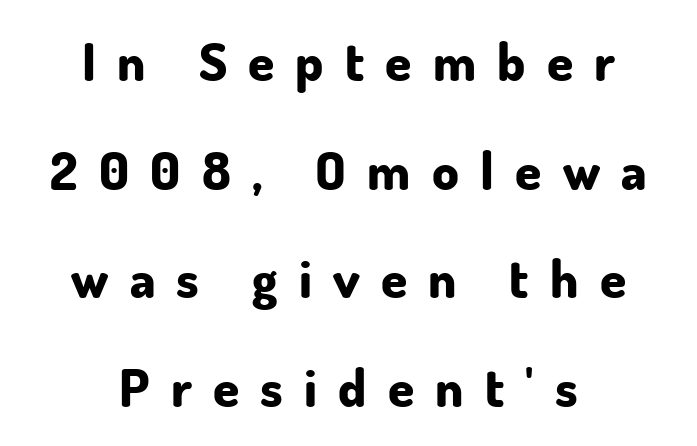
{"serif": "no", "italic": "no", "bold": "yes", "weight": "bold", "width": "normal", "stroke_contrast": "low", "x_height": "small", "monospaced": "no", "underline": "no", "align": "center", "line_spacing": "loose", "line_spacing_ratio": 2.05, "letter_spacing": "wide", "letter_spacing_em": 0.4, "glyph_px": 53}
